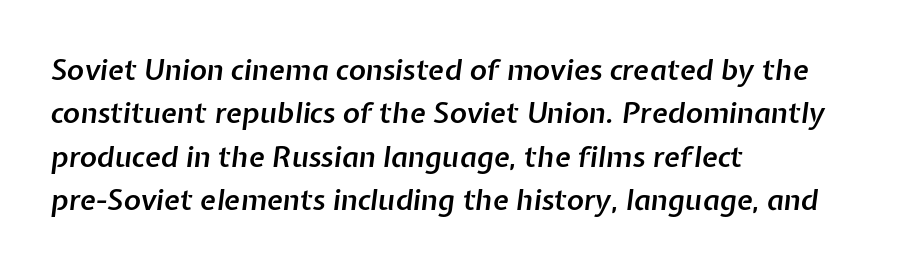
{"italic": "yes", "lean": "right", "slant_degrees": 7, "bold": "semi", "weight": "semibold", "width": "normal", "stroke_contrast": "low", "x_height": "medium", "monospaced": "no", "underline": "no", "align": "left", "line_spacing": "normal", "line_spacing_ratio": 1.5, "letter_spacing": "normal", "letter_spacing_em": 0.0, "glyph_px": 29}
